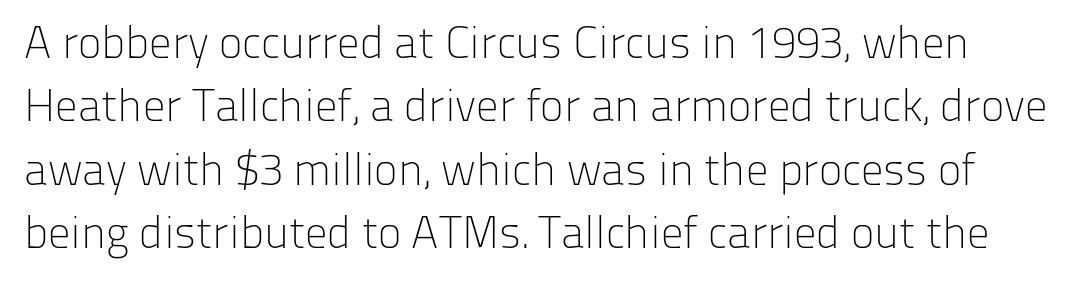
The image shows 45 px light sans-serif type, upright; set normal line spacing (1.41x), normal letter spacing, not underlined; low stroke contrast and a medium x-height.
